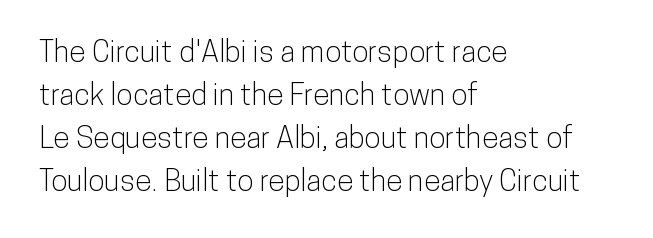
The image shows 30 px condensed sans-serif type, upright; set left-aligned, normal line spacing (1.43x), normal letter spacing, not underlined; low stroke contrast and a medium x-height.
